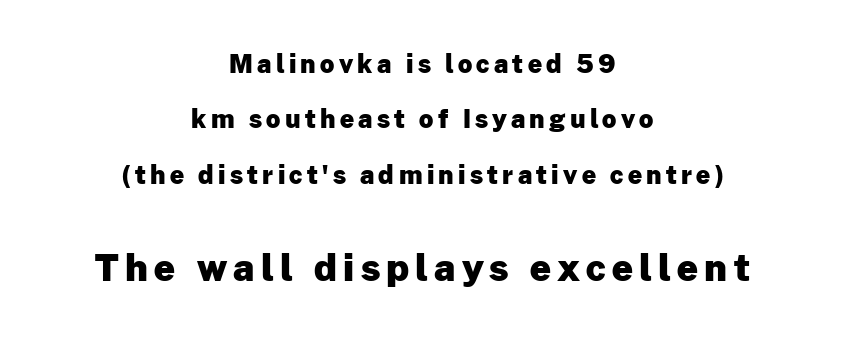
{"serif": "no", "italic": "no", "bold": "yes", "weight": "heavy", "width": "normal", "stroke_contrast": "low", "x_height": "medium", "monospaced": "no", "underline": "no", "align": "center", "line_spacing": "loose", "line_spacing_ratio": 2.22, "larger_block": "second", "size_ratio": 1.48, "glyph_px": 37}
